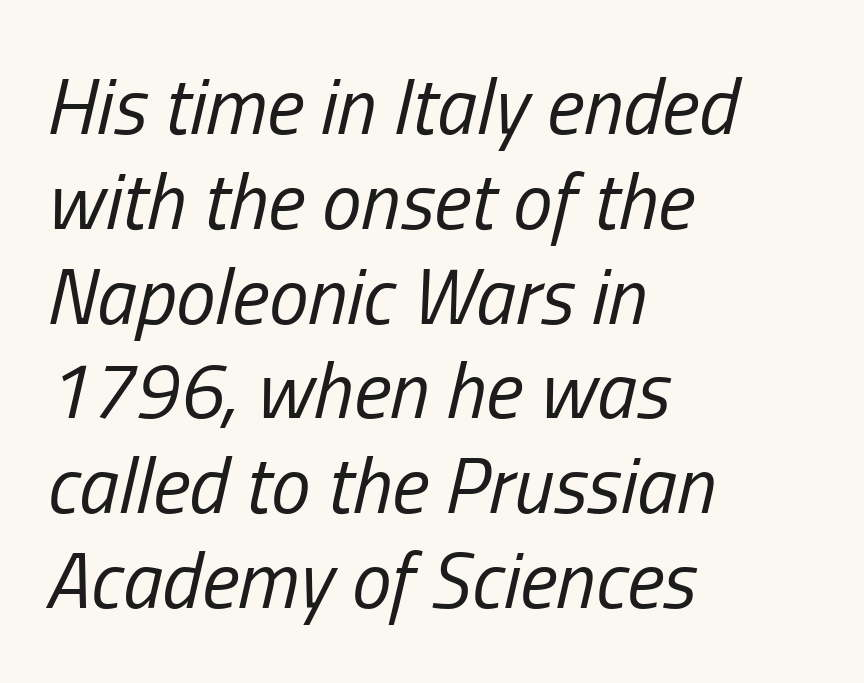
The image shows 79 px regular-weight, condensed type, italic (leaning right); set left-aligned, line spacing 1.2x, normal letter spacing, not underlined; low stroke contrast and a medium x-height.
